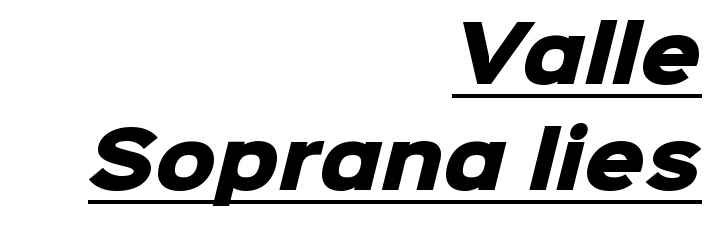
The image shows 76 px heavy sans-serif type; set right-aligned, normal line spacing (1.39x), normal letter spacing, underlined; low stroke contrast and a medium x-height.
